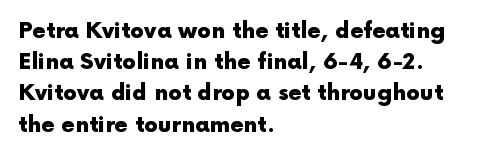
In CSS terms this would be text-align: left. Baseline-to-baseline distance is the conventional proportion of letter height. Notice how the stems are strictly vertical — no italics here. The space beneath each line is pristine and unruled. Spacing between characters is what you'd get straight out of the box. The passage shown is emphatically bold.
